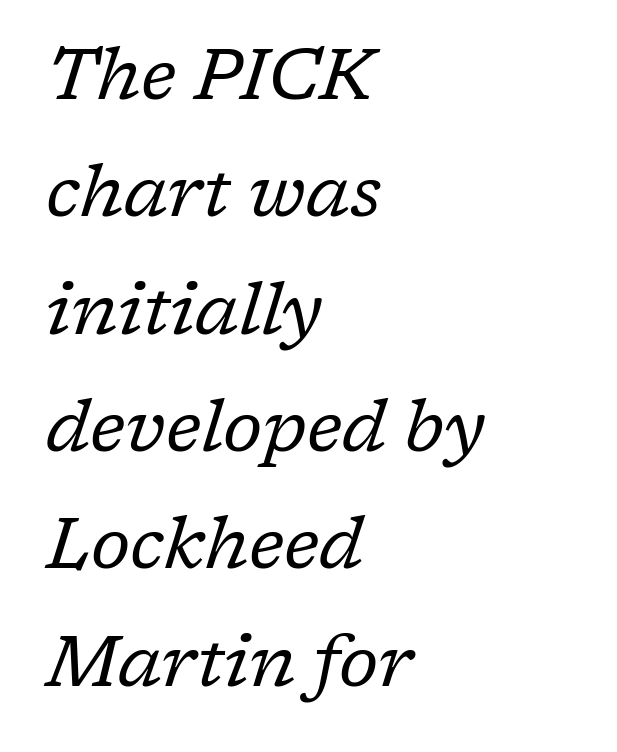
Q: Is the text bold? A: No.
Q: Is the text italic (slanted)? A: Yes, it leans right by about 17 degrees.
Q: Is the typeface a serif or a sans-serif typeface? A: Serif.
Q: Is the text underlined? A: No.
Q: How is the paragraph aligned? A: Left-aligned.
Q: Is the spacing between letters normal or unusually wide? A: Normal.
Q: Is the spacing between lines tight, normal or loose? A: Normal.
Q: Width (condensed, normal, or wide)? A: Normal.
Q: Stroke contrast? A: Low.
Q: x-height? A: Medium.
Q: Monospaced? A: No.
